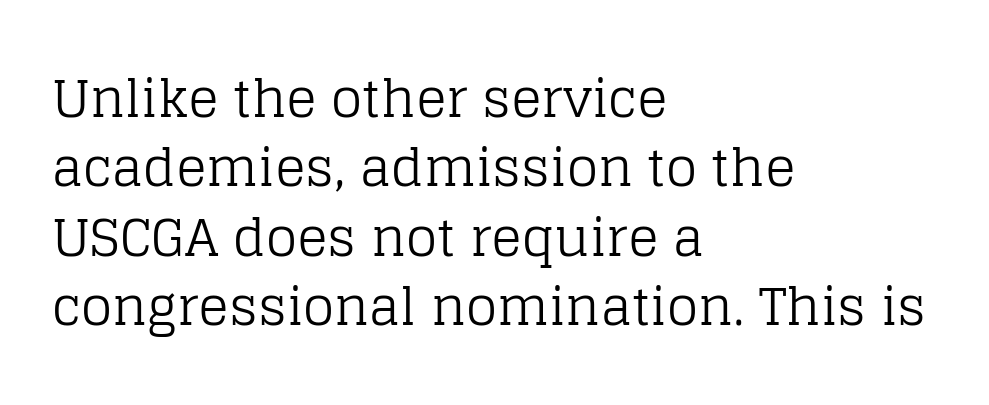
Q: Is the text bold? A: No.
Q: Is the text italic (slanted)? A: No, it is upright.
Q: Is the typeface a serif or a sans-serif typeface? A: Serif.
Q: Is the text underlined? A: No.
Q: How is the paragraph aligned? A: Left-aligned.
Q: Is the spacing between letters normal or unusually wide? A: Normal.
Q: Is the spacing between lines tight, normal or loose? A: Normal.
Q: Width (condensed, normal, or wide)? A: Normal.
Q: Stroke contrast? A: Low.
Q: x-height? A: Large.
Q: Monospaced? A: No.
